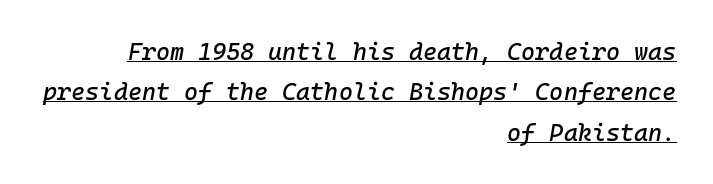
Compared with typical body copy, the letter spacing here is the same. Vertical spacing — default. The rendering anchors every line to the right-hand side. It's the slanting kind of type. The typesetter has applied underlining to the passage shown.
